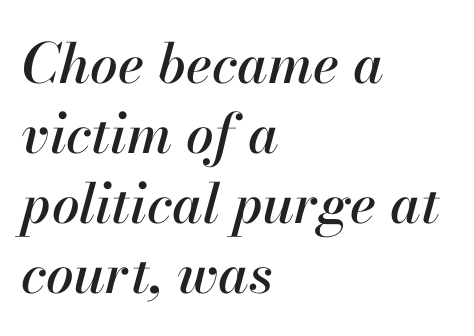
The passage shown is typed in a proportional face where columns would drift. If you drew a line through each stem, it would be angled. Horizontally, the lines are justified to the leading edge only. The tracking reads as untouched default to a designer's eye.
